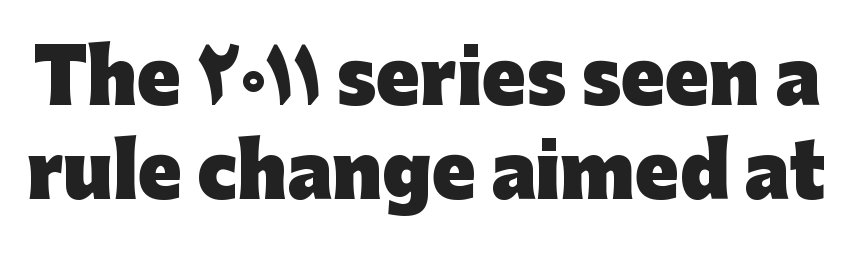
The image shows 72 px heavy sans-serif type, upright; set normal line spacing (1.31x), normal letter spacing, not underlined; low stroke contrast and a medium x-height.
